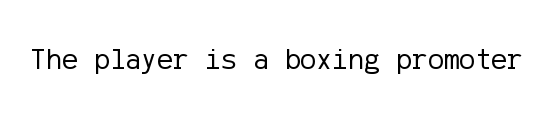
Check under the words: just untouched page. To sum up the face: it is a sans, with no serifs. Weight: regular or lighter. Does extra space separate the letters? No, they use regular spacing.
